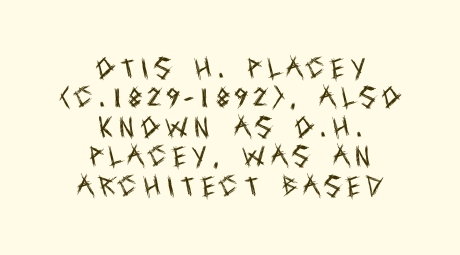
Q: Is the text bold? A: No.
Q: Is the text italic (slanted)? A: No, it is upright.
Q: Is the text underlined? A: No.
Q: How is the paragraph aligned? A: Centered.
Q: Is the spacing between letters normal or unusually wide? A: Unusually wide.
Q: Is the spacing between lines tight, normal or loose? A: Normal.
